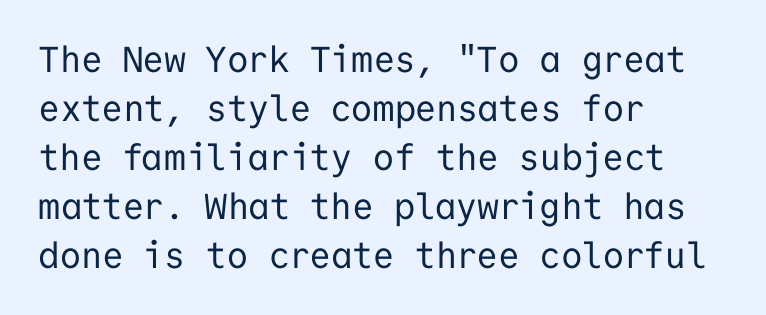
The image shows 36 px regular-weight sans-serif type, upright, monospaced; set left-aligned, normal line spacing (1.36x), normal letter spacing, not underlined; low stroke contrast and a medium x-height.
